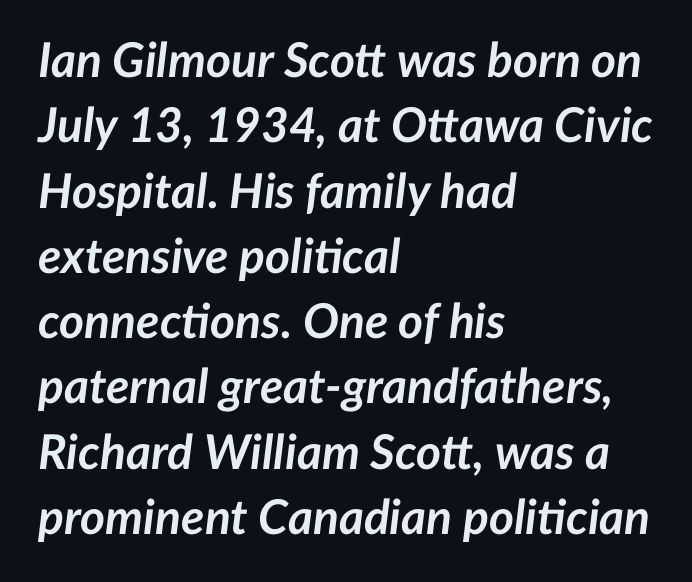
Q: Is the text bold? A: Yes.
Q: Is the text italic (slanted)? A: Yes, it leans right by about 7 degrees.
Q: Is the text underlined? A: No.
Q: How is the paragraph aligned? A: Left-aligned.
Q: Is the spacing between letters normal or unusually wide? A: Normal.
Q: Is the spacing between lines tight, normal or loose? A: Normal.
Q: Width (condensed, normal, or wide)? A: Normal.
Q: Stroke contrast? A: Low.
Q: x-height? A: Medium.
Q: Monospaced? A: No.
